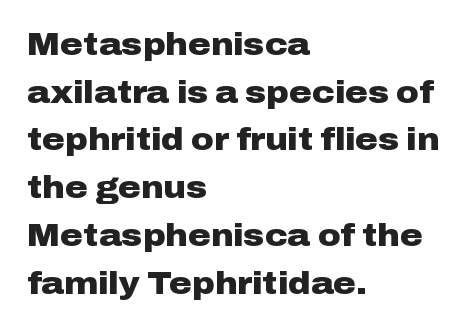
Q: Is the text bold? A: Yes.
Q: Is the text italic (slanted)? A: No, it is upright.
Q: Is the typeface a serif or a sans-serif typeface? A: Sans-serif.
Q: Is the text underlined? A: No.
Q: How is the paragraph aligned? A: Left-aligned.
Q: Is the spacing between letters normal or unusually wide? A: Normal.
Q: Is the spacing between lines tight, normal or loose? A: Normal.
Q: Width (condensed, normal, or wide)? A: Wide.
Q: Stroke contrast? A: Low.
Q: x-height? A: Medium.
Q: Monospaced? A: No.
